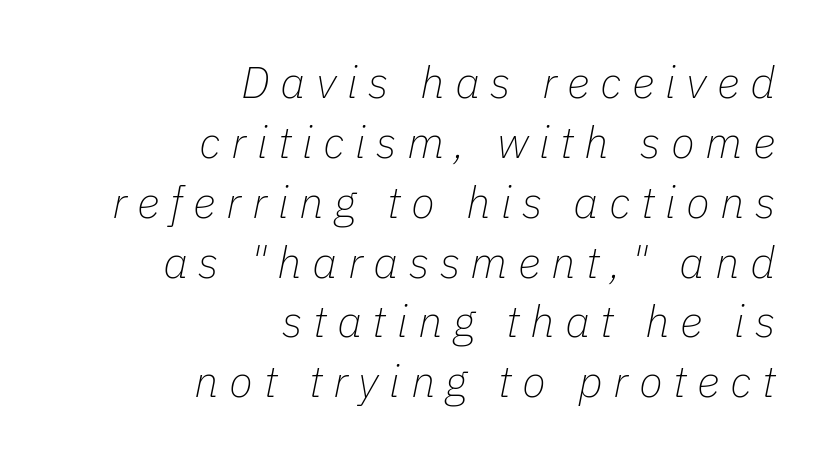
Q: Is the text bold? A: No.
Q: Is the text italic (slanted)? A: Yes, it leans right by about 11 degrees.
Q: Is the text underlined? A: No.
Q: How is the paragraph aligned? A: Right-aligned.
Q: Is the spacing between letters normal or unusually wide? A: Unusually wide.
Q: Is the spacing between lines tight, normal or loose? A: Normal.
Q: Width (condensed, normal, or wide)? A: Normal.
Q: Stroke contrast? A: Low.
Q: x-height? A: Medium.
Q: Monospaced? A: No.
